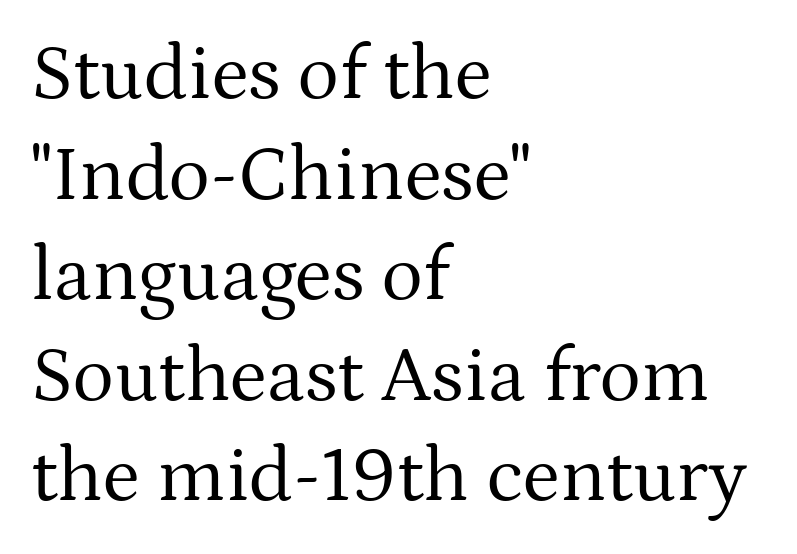
Tracking value appears to be zero — textbook default spacing. Honestly, there is no underline to notice here at all. Compared with a centered layout, this one pins lines to the left instead. Do the characters align in a grid? No, the font is proportional. Small tapered or slab feet sit at the stroke ends, so this counts as serif.
